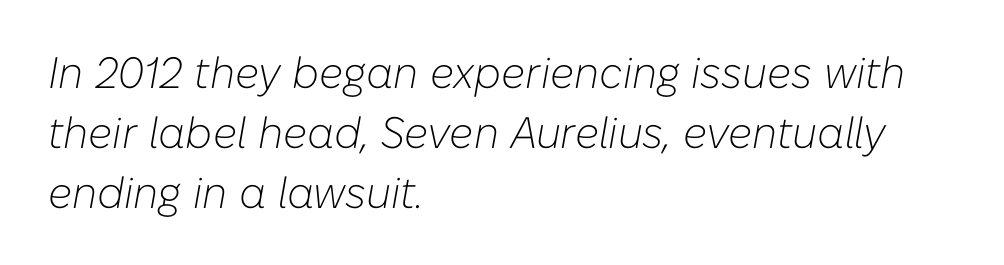
The strokes carry an ordinary text weight at most. Do the characters align in a grid? No, the font is proportional. An italicized treatment has been applied to the whole sample. There is no visible air inserted between adjacent glyphs.
